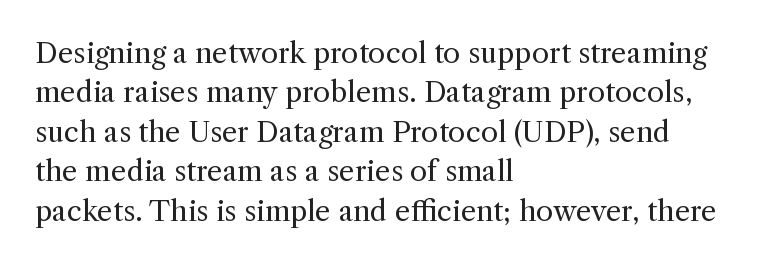
{"serif": "yes", "italic": "no", "bold": "no", "weight": "regular", "width": "normal", "x_height": "medium", "monospaced": "no", "underline": "no", "align": "left", "line_spacing": "normal", "line_spacing_ratio": 1.41, "letter_spacing": "normal", "letter_spacing_em": 0.0, "glyph_px": 28}
